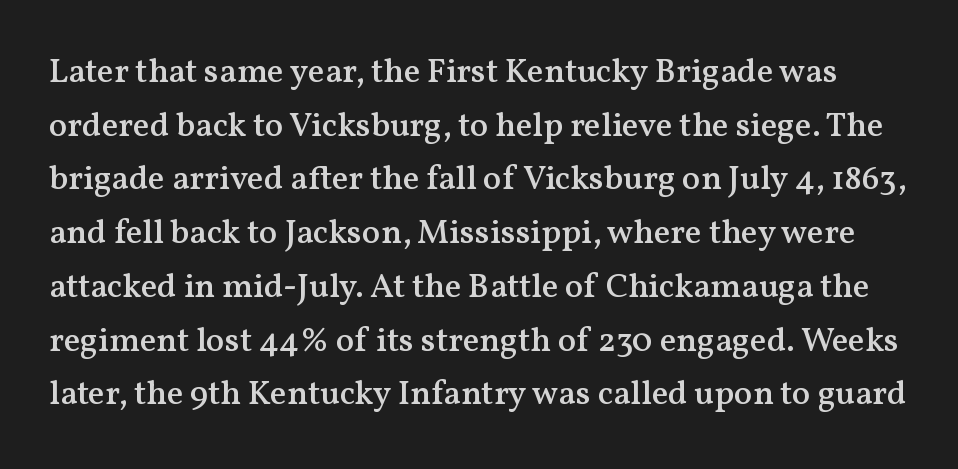
Q: Is the text bold? A: Semi-bold.
Q: Is the text italic (slanted)? A: No, it is upright.
Q: Is the typeface a serif or a sans-serif typeface? A: Serif.
Q: Is the text underlined? A: No.
Q: Is the spacing between letters normal or unusually wide? A: Normal.
Q: Is the spacing between lines tight, normal or loose? A: Normal.
Q: Width (condensed, normal, or wide)? A: Normal.
Q: Stroke contrast? A: Medium.
Q: x-height? A: Medium.
Q: Monospaced? A: No.
